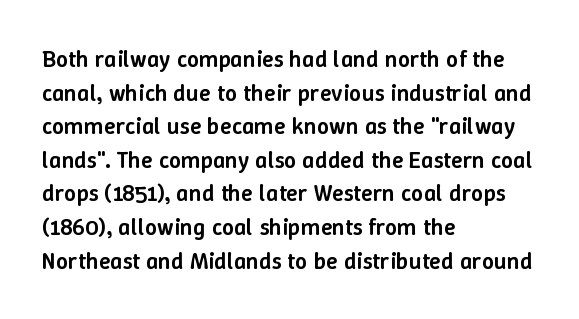
Tall strokes in this sample are plumb rather than angled. Honestly, the letter spacing is just normal — you wouldn't notice it. The foot of each line stays bare and open. The passage shown is semibold, sitting just below true bold. The space between consecutive lines is moderate.
